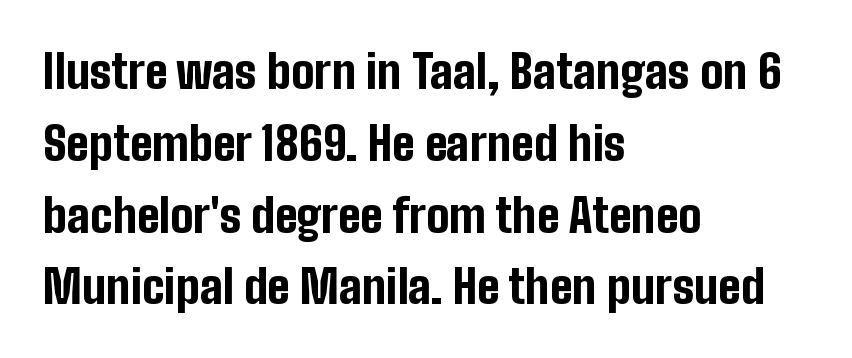
{"serif": "no", "italic": "no", "bold": "yes", "weight": "bold", "width": "condensed", "stroke_contrast": "low", "x_height": "medium", "monospaced": "no", "underline": "no", "align": "left", "line_spacing": "normal", "line_spacing_ratio": 1.56, "letter_spacing": "normal", "letter_spacing_em": 0.0, "glyph_px": 46}
